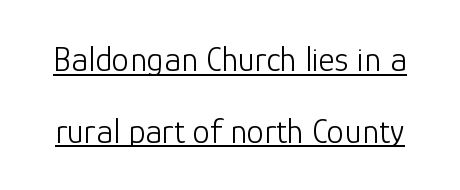
{"serif": "no", "italic": "no", "bold": "no", "weight": "light", "width": "normal", "stroke_contrast": "low", "x_height": "medium", "monospaced": "no", "underline": "yes", "line_spacing": "loose", "line_spacing_ratio": 2.05, "letter_spacing": "normal", "letter_spacing_em": 0.0, "glyph_px": 35}
